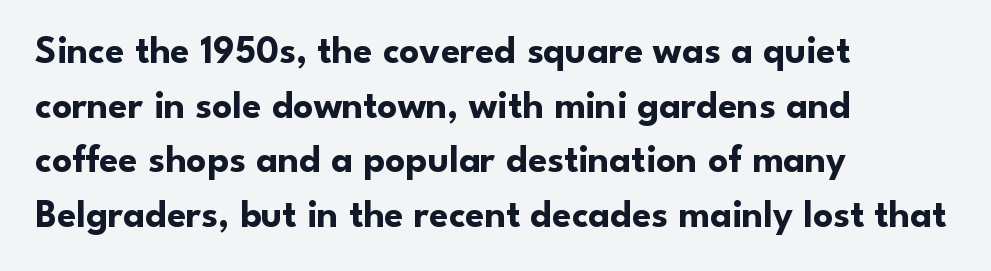
The image shows 39 px bold sans-serif type, upright; set left-aligned, normal line spacing (1.4x), normal letter spacing, not underlined; low stroke contrast and a small x-height.
